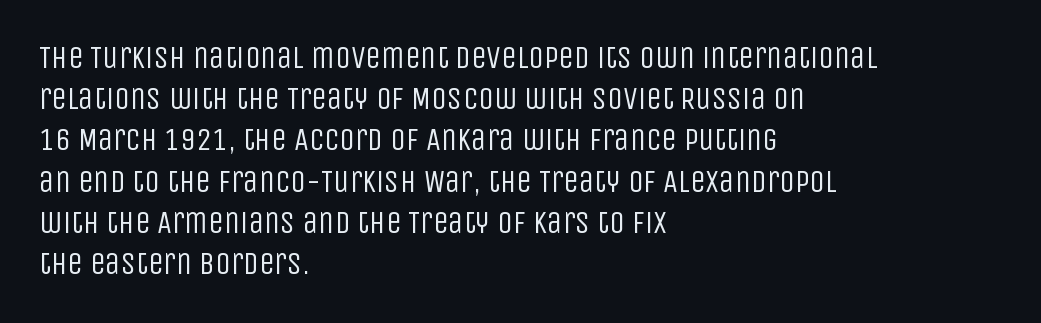
{"serif": "no", "italic": "no", "bold": "no", "weight": "regular", "width": "condensed", "stroke_contrast": "low", "x_height": "large", "monospaced": "no", "underline": "no", "align": "left", "line_spacing": "normal", "line_spacing_ratio": 1.33, "letter_spacing": "normal", "letter_spacing_em": 0.0, "glyph_px": 31}
